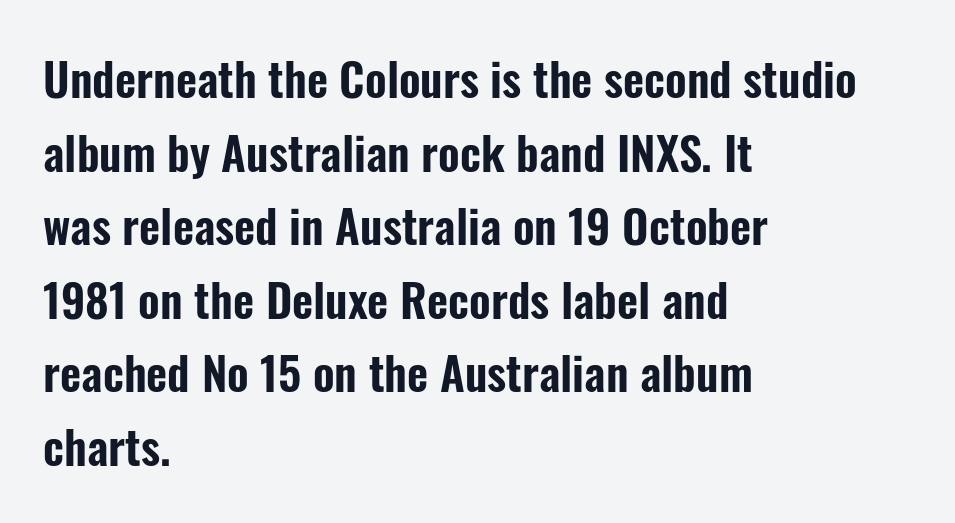
The image shows 46 px condensed sans-serif type, upright; set left-aligned, normal line spacing (1.6x), normal letter spacing, not underlined; low stroke contrast and a medium x-height.
